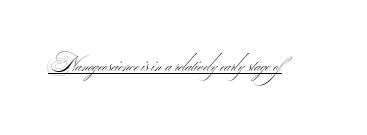
The image shows 20 px text type; set normal letter spacing, underlined.
